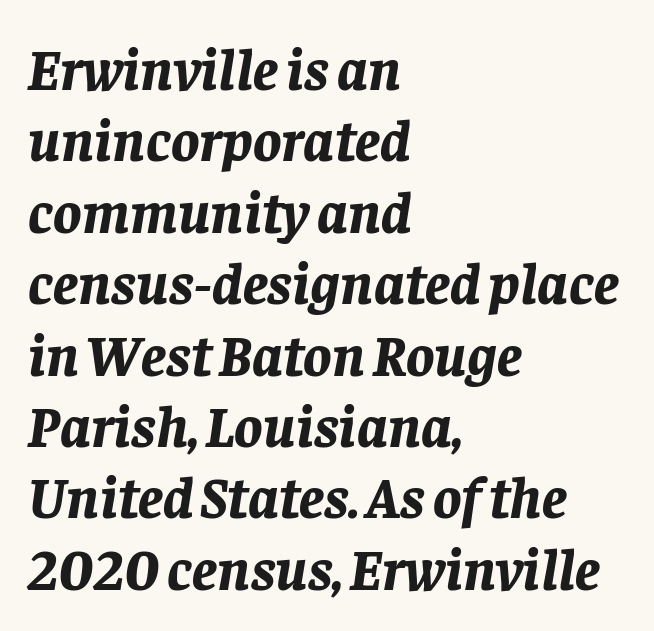
Q: Is the text bold? A: Yes.
Q: Is the text italic (slanted)? A: Yes, it leans right by about 8 degrees.
Q: Is the text underlined? A: No.
Q: How is the paragraph aligned? A: Left-aligned.
Q: Is the spacing between letters normal or unusually wide? A: Normal.
Q: Width (condensed, normal, or wide)? A: Normal.
Q: Stroke contrast? A: Low.
Q: x-height? A: Large.
Q: Monospaced? A: No.
